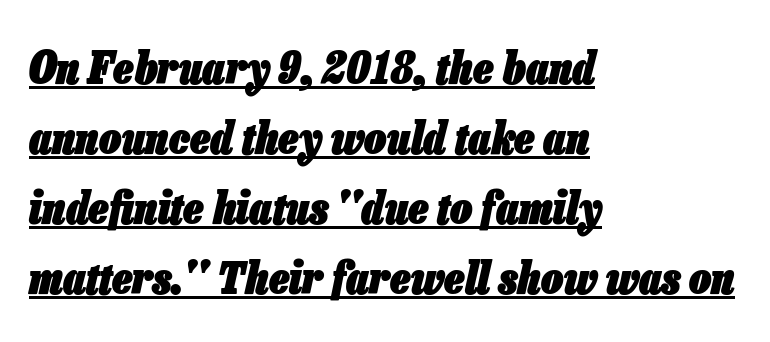
The line-height multiplier appears to be the usual default. Characters are canted at an angle relative to the baseline's perpendicular. Alignment: flush left. Looks like regular typesetting: each glyph gets only the width it needs.
